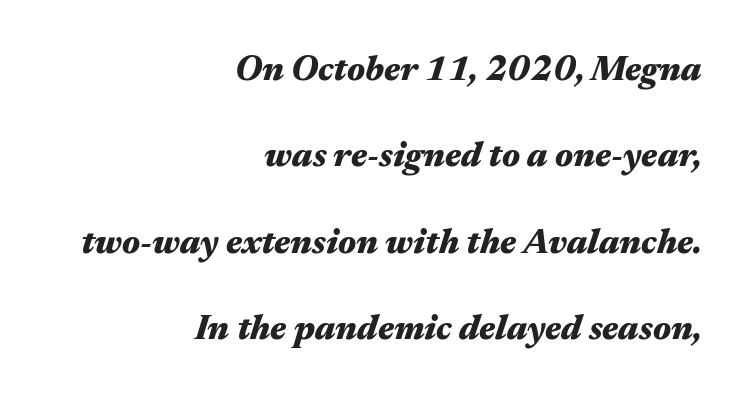
Q: Is the text bold? A: Yes.
Q: Is the text italic (slanted)? A: Yes, it leans right by about 17 degrees.
Q: Is the text underlined? A: No.
Q: How is the paragraph aligned? A: Right-aligned.
Q: Is the spacing between letters normal or unusually wide? A: Normal.
Q: Is the spacing between lines tight, normal or loose? A: Loose.
Q: Width (condensed, normal, or wide)? A: Wide.
Q: Stroke contrast? A: Medium.
Q: x-height? A: Medium.
Q: Monospaced? A: No.
